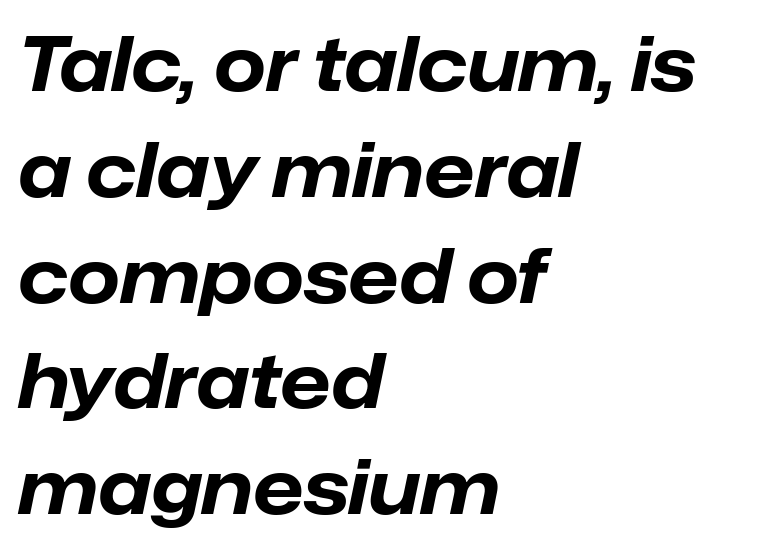
Q: Is the text bold? A: Yes.
Q: Is the text italic (slanted)? A: Yes, it leans right by about 12 degrees.
Q: Is the text underlined? A: No.
Q: How is the paragraph aligned? A: Left-aligned.
Q: Is the spacing between letters normal or unusually wide? A: Normal.
Q: Is the spacing between lines tight, normal or loose? A: Normal.
Q: Width (condensed, normal, or wide)? A: Normal.
Q: Stroke contrast? A: Low.
Q: x-height? A: Medium.
Q: Monospaced? A: No.
